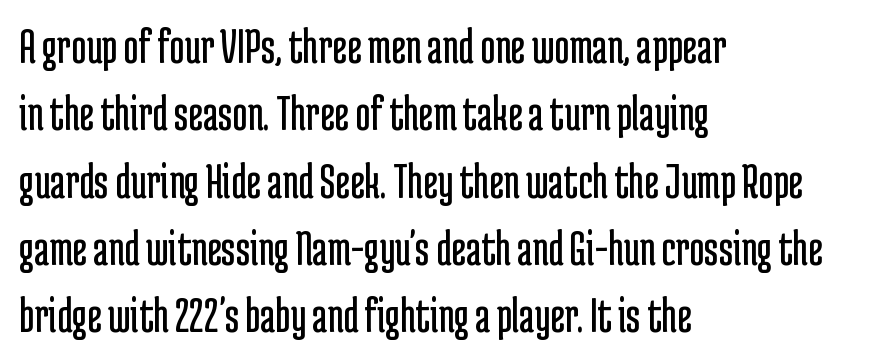
The image shows 51 px regular-weight, condensed sans-serif type, upright; set left-aligned, normal line spacing (1.32x), normal letter spacing, not underlined; low stroke contrast and a medium x-height.
